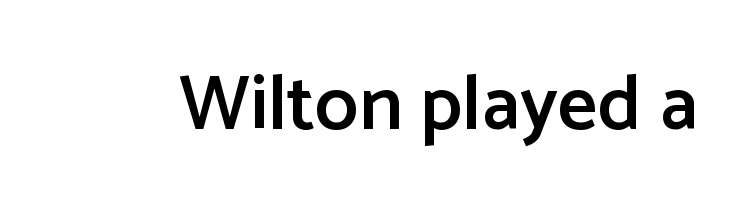
The image shows 78 px semibold sans-serif type, upright; set normal letter spacing, not underlined; low stroke contrast and a medium x-height.
